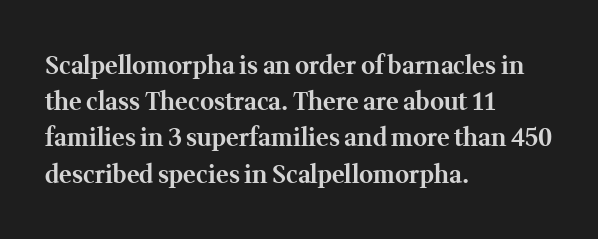
{"italic": "no", "bold": "yes", "underline": "no", "align": "left", "line_spacing": "normal", "line_spacing_ratio": 1.51, "letter_spacing": "normal", "letter_spacing_em": 0.0, "glyph_px": 24}
